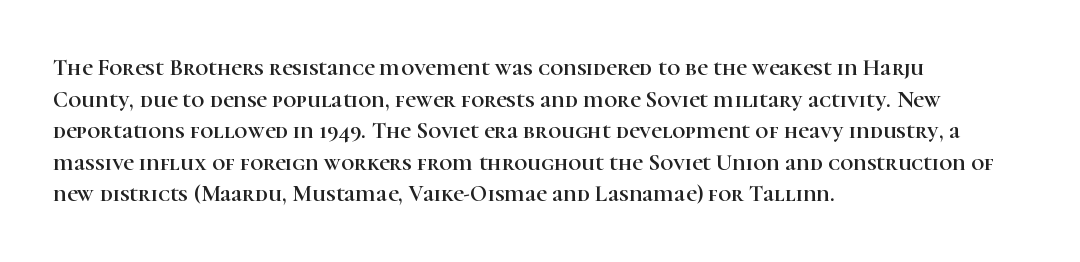
The image shows 23 px text type, upright; set left-aligned, normal line spacing (1.37x), normal letter spacing, not underlined.
